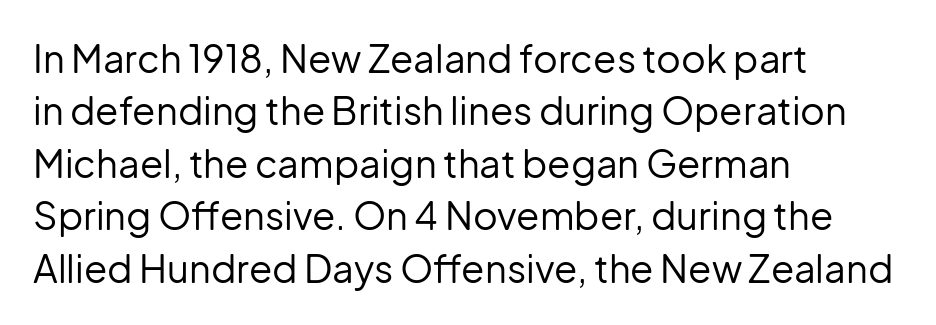
Q: Is the text bold? A: No.
Q: Is the text italic (slanted)? A: No, it is upright.
Q: Is the typeface a serif or a sans-serif typeface? A: Sans-serif.
Q: Is the text underlined? A: No.
Q: How is the paragraph aligned? A: Left-aligned.
Q: Is the spacing between letters normal or unusually wide? A: Normal.
Q: Is the spacing between lines tight, normal or loose? A: Normal.
Q: Width (condensed, normal, or wide)? A: Normal.
Q: Stroke contrast? A: Low.
Q: x-height? A: Medium.
Q: Monospaced? A: No.
